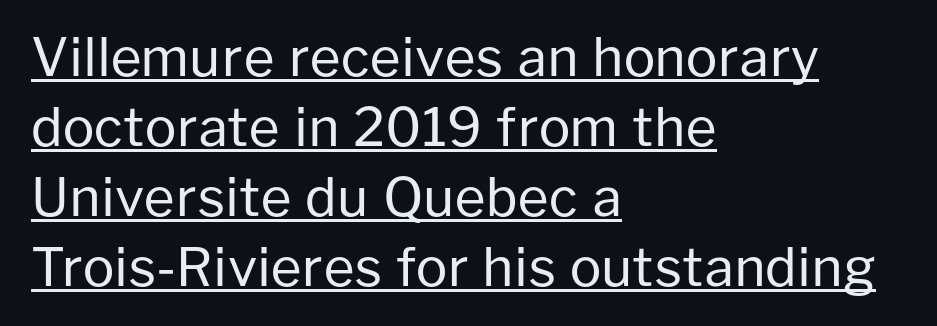
Looks like regular typesetting: each glyph gets only the width it needs. In CSS terms this would be text-align: left. Observe the absence of serifs on each vertical stroke in this sample. What's the leading like? Ordinary, nothing unusual.
